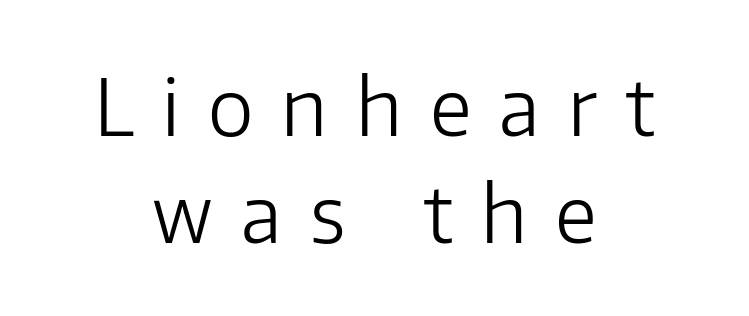
This sample has the flowing, uneven cadence of proportional lettering. Regarding leading, the lines here are spaced in the standard way. The whitespace from short lines is split evenly between both sides. A sans-serif font was chosen for this passage. Spacing between characters has been opened up far beyond the box default.
